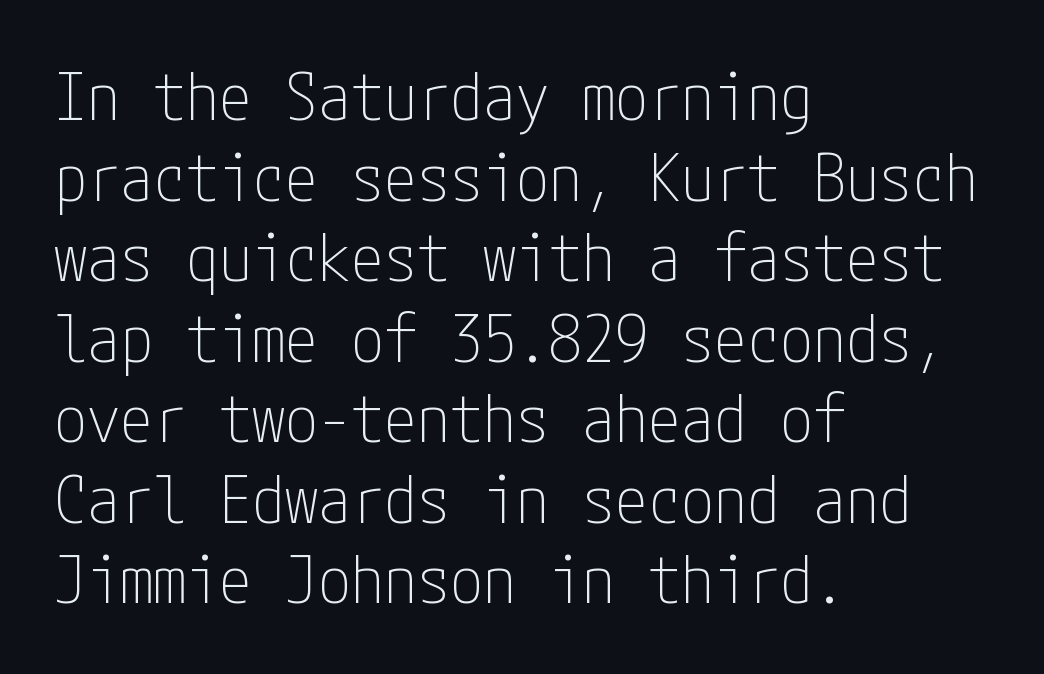
The image shows 66 px thin, condensed sans-serif type, upright; set left-aligned, line spacing 1.22x, normal letter spacing, not underlined; low stroke contrast and a medium x-height.
